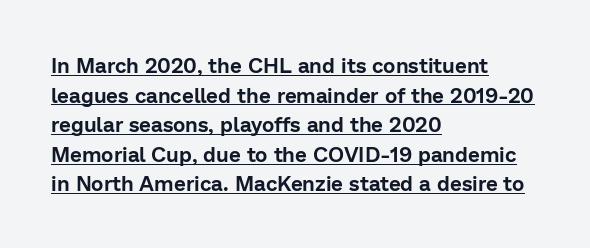
Left-aligned paragraph, ragged on the right. It's the straight-up-and-down kind of type. Does a line run under the words? Yes, clearly. Compared with typical body copy, the letter spacing here is the same.
